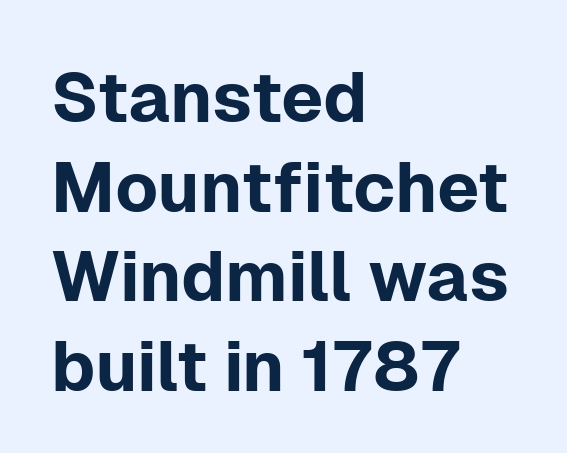
The image shows 70 px sans-serif type, upright; set left-aligned, normal line spacing (1.28x), normal letter spacing, not underlined; low stroke contrast and a medium x-height.
